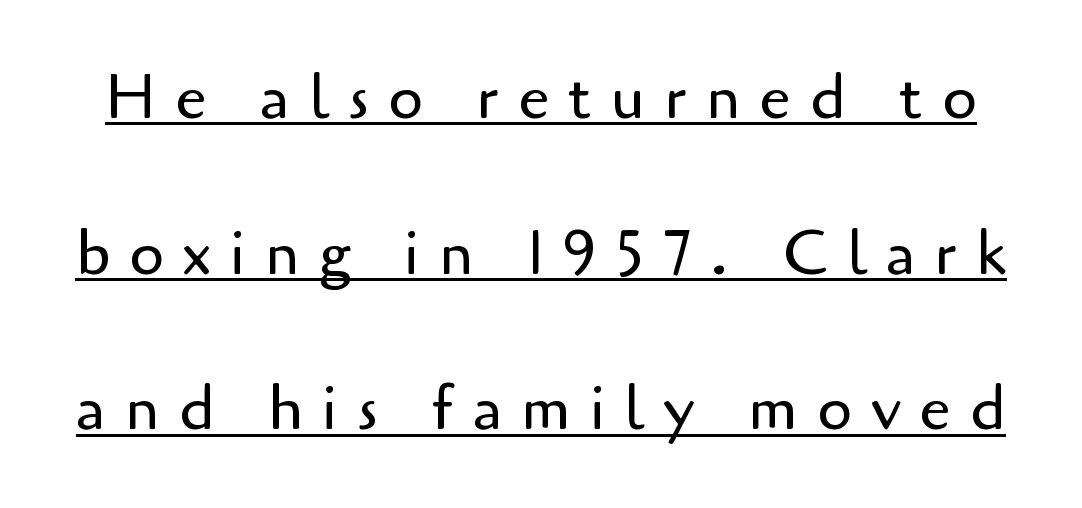
Italic: no, the glyphs are upright roman. Each word looks stretched out because of the extra space between its letters. The passage shown is typed in a proportional face where columns would drift. Has an underline been added? It has. Vertical spacing — loose.
